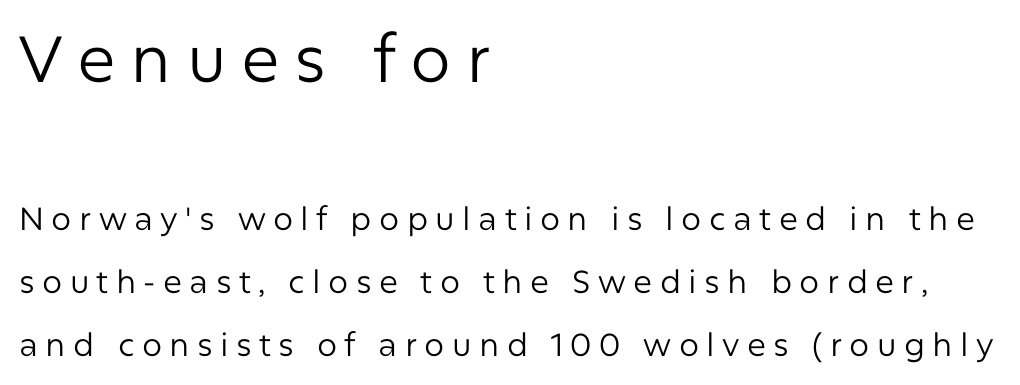
Q: Is the text bold? A: No.
Q: Is the text italic (slanted)? A: No, it is upright.
Q: Is the typeface a serif or a sans-serif typeface? A: Sans-serif.
Q: Is the text underlined? A: No.
Q: How is the paragraph aligned? A: Left-aligned.
Q: Is the spacing between letters normal or unusually wide? A: Unusually wide.
Q: Is the spacing between lines tight, normal or loose? A: Loose.
Q: Which block of text is set in a larger size, the first (top) or the second (bottom)? A: The first (top) one.
Q: Width (condensed, normal, or wide)? A: Normal.
Q: Stroke contrast? A: Low.
Q: x-height? A: Medium.
Q: Monospaced? A: No.
